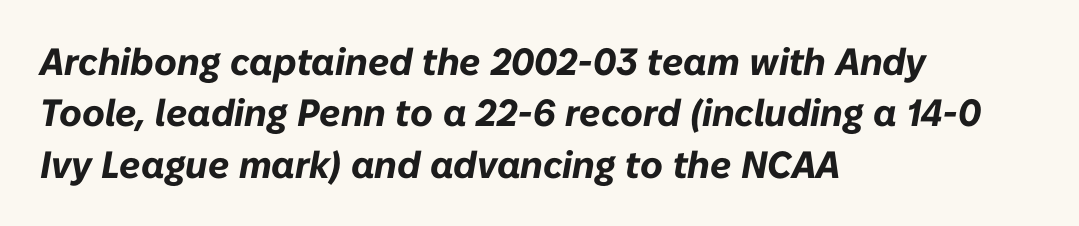
In terms of letterspacing, this is plain default setting. This sample uses an oblique cut, with every glyph tilted off the vertical. The paragraph has a hard left edge and a soft right edge. The foot of each line stays bare and open. Note the varied advance widths — an 'i' is clearly narrower than an 'm'. Students, observe: this is what conventionally led text looks like.
